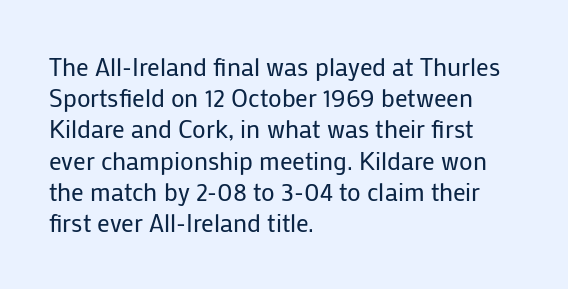
Q: Is the text bold? A: No.
Q: Is the text italic (slanted)? A: No, it is upright.
Q: Is the text underlined? A: No.
Q: How is the paragraph aligned? A: Left-aligned.
Q: Is the spacing between letters normal or unusually wide? A: Normal.
Q: Is the spacing between lines tight, normal or loose? A: Normal.
